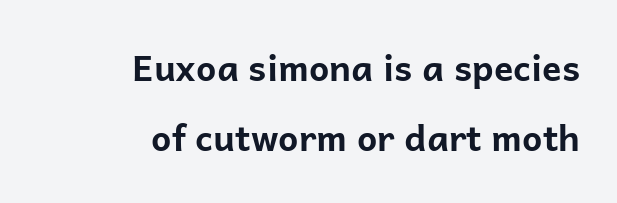
The passage shown is not underscored anywhere. Do the characters align in a grid? No, the font is proportional. When letters stand straight like this, we call the style roman or upright. Casual observation: everything's shoved over to the right.
